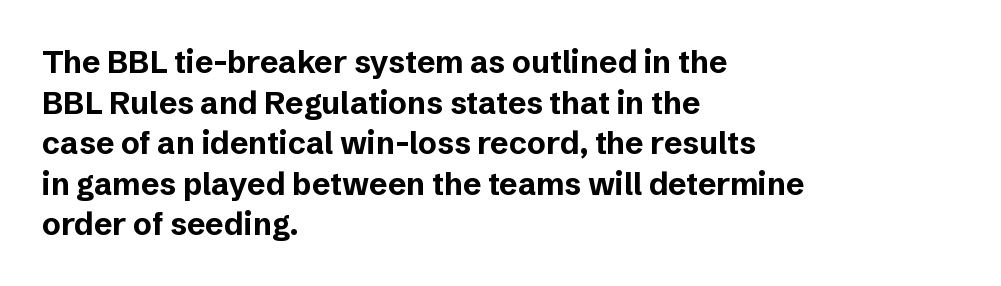
Q: Is the text bold? A: Yes.
Q: Is the text italic (slanted)? A: No, it is upright.
Q: Is the typeface a serif or a sans-serif typeface? A: Sans-serif.
Q: Is the text underlined? A: No.
Q: How is the paragraph aligned? A: Left-aligned.
Q: Is the spacing between letters normal or unusually wide? A: Normal.
Q: Is the spacing between lines tight, normal or loose? A: Normal.
Q: Width (condensed, normal, or wide)? A: Normal.
Q: Stroke contrast? A: Low.
Q: x-height? A: Medium.
Q: Monospaced? A: No.
